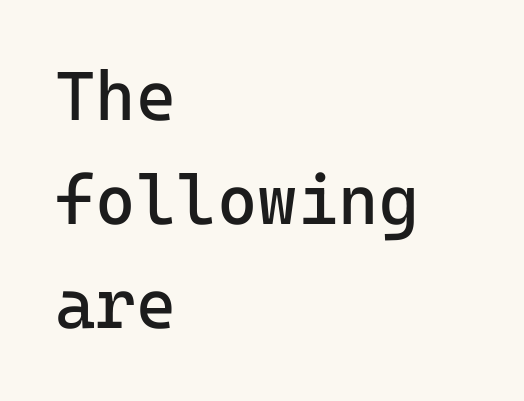
{"serif": "no", "italic": "no", "bold": "no", "weight": "regular", "width": "normal", "stroke_contrast": "low", "x_height": "medium", "monospaced": "yes", "underline": "no", "align": "left", "line_spacing": "normal", "line_spacing_ratio": 1.51, "letter_spacing": "normal", "letter_spacing_em": 0.0, "glyph_px": 69}
